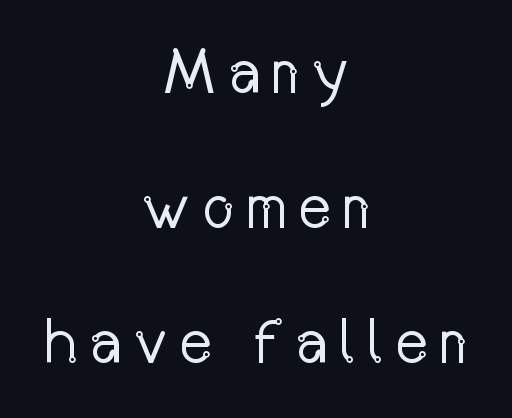
The string is rendered with underlining switched off. Rows of type keep a wide berth in the vertical direction. Caption: multi-line text, centered on the measure. Varying glyph widths throughout — classic text-font behaviour. Serifs: no, the terminals of the letterforms are clean. Counters stay open thanks to moderate or lighter strokes.
